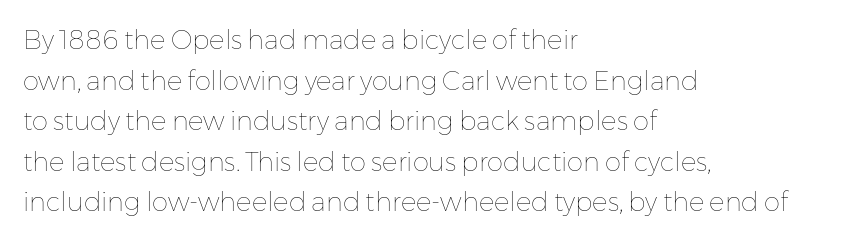
The image shows 26 px text type, upright; set left-aligned, normal line spacing (1.56x), normal letter spacing, not underlined.
